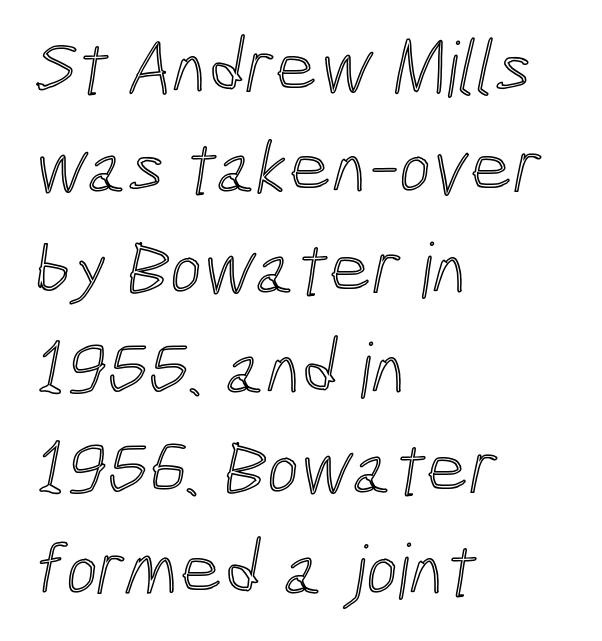
The image shows 76 px condensed type; set left-aligned, normal line spacing (1.32x), normal letter spacing, not underlined; a medium x-height.
